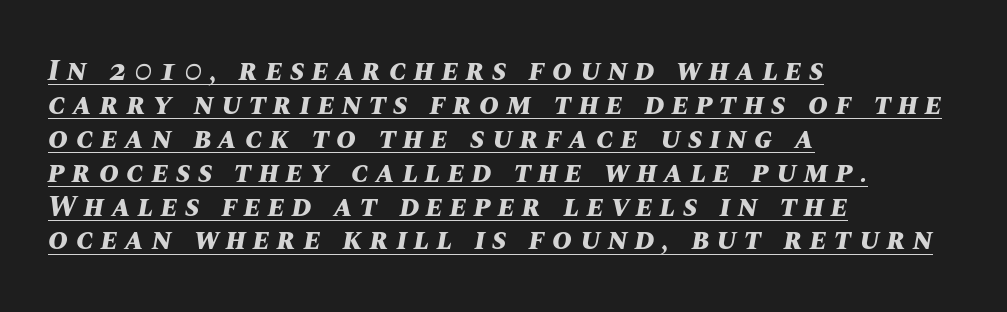
The line texture is sparse and dotted thanks to wide tracking. The passage shown is underscored from start to finish. Stroke thickness is high; the sample reads as a true bold. Line starts are locked; line ends wander.
